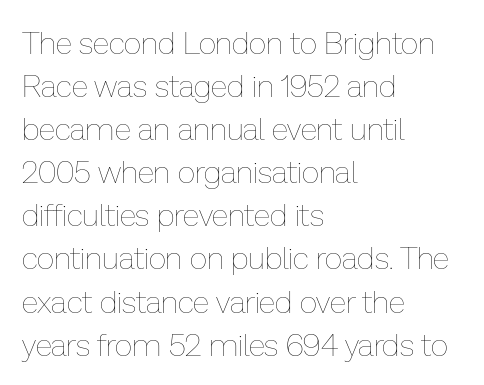
{"italic": "no", "bold": "no", "weight": "thin", "width": "normal", "stroke_contrast": "low", "x_height": "medium", "monospaced": "no", "underline": "no", "align": "left", "line_spacing": "normal", "line_spacing_ratio": 1.39, "letter_spacing": "normal", "letter_spacing_em": 0.0, "glyph_px": 31}
